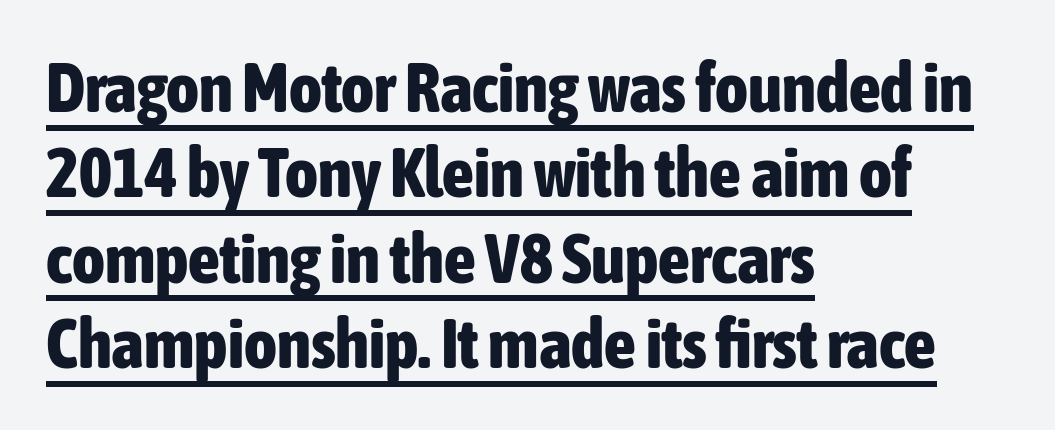
{"serif": "no", "italic": "no", "bold": "yes", "weight": "bold", "width": "condensed", "stroke_contrast": "low", "x_height": "medium", "monospaced": "no", "underline": "yes", "align": "left", "line_spacing_ratio": 1.22, "letter_spacing": "normal", "letter_spacing_em": 0.0, "glyph_px": 70}
